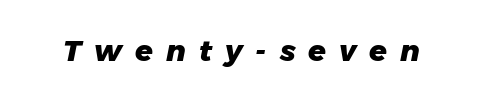
The image shows 29 px heavy type, italic (leaning right); set unusually wide letter spacing (+0.45 em), not underlined; low stroke contrast and a medium x-height.
